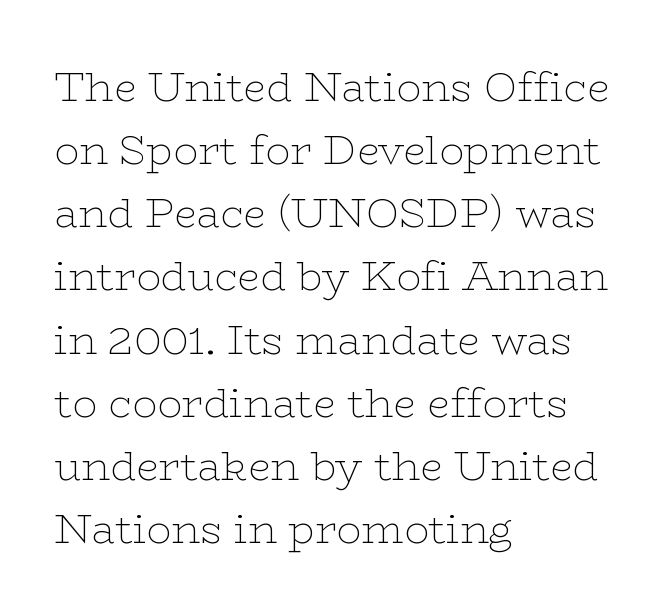
The image shows 41 px thin, wide serif type, upright; set left-aligned, normal line spacing (1.54x), normal letter spacing, not underlined; low stroke contrast and a medium x-height.
